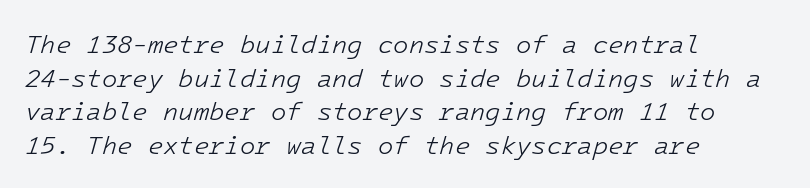
Italic: yes, the glyphs are oblique. The compositor pushed each line to the left boundary. Standard letterfit; no display-style spreading of the glyphs. One glance says typical: line gaps are just what's usual. The face looks like a standard text weight, possibly lighter. Check the space under the baseline: it is left empty.
